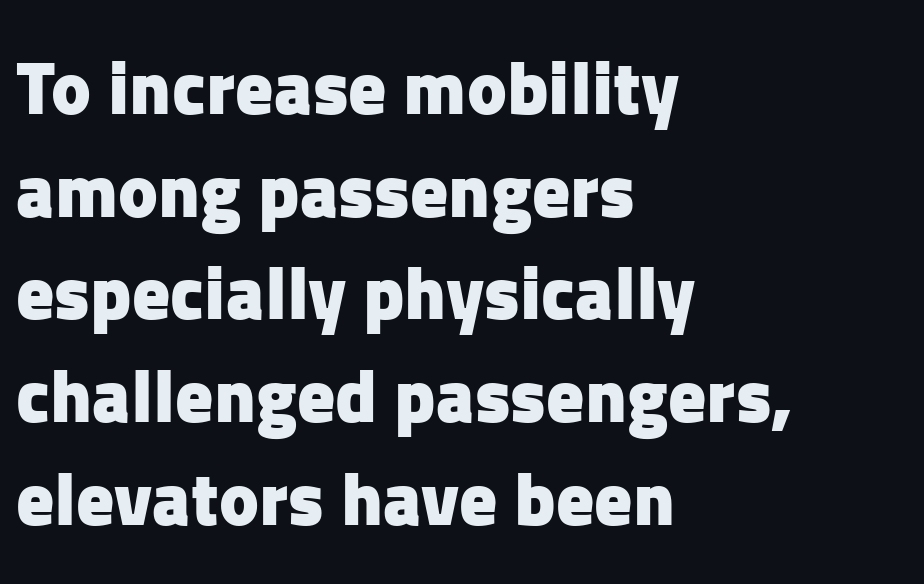
{"serif": "no", "italic": "no", "bold": "yes", "weight": "heavy", "width": "normal", "stroke_contrast": "low", "x_height": "medium", "monospaced": "no", "underline": "no", "align": "left", "line_spacing": "normal", "line_spacing_ratio": 1.37, "letter_spacing": "normal", "letter_spacing_em": 0.0, "glyph_px": 75}
